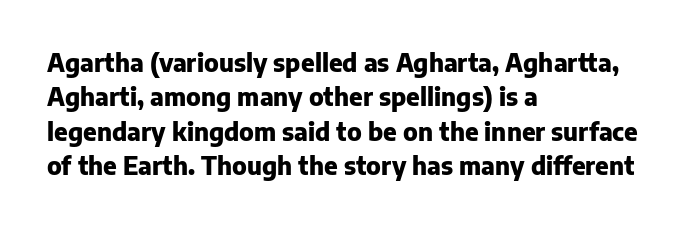
{"italic": "no", "bold": "yes", "underline": "no", "align": "left", "line_spacing": "normal", "line_spacing_ratio": 1.43, "letter_spacing": "normal", "letter_spacing_em": 0.0, "glyph_px": 24}
